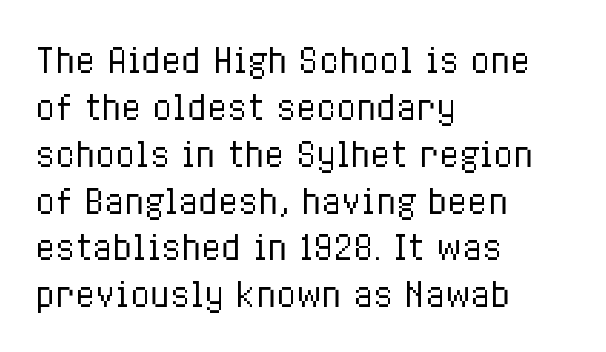
The image shows 33 px regular-weight, condensed type, upright; set left-aligned, normal line spacing (1.42x), normal letter spacing, not underlined; low stroke contrast and a medium x-height.
